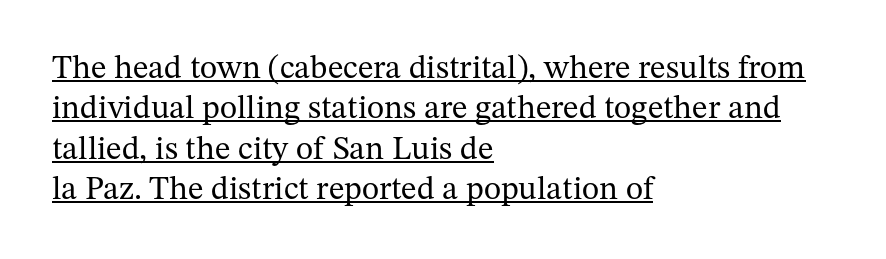
Decoration check: the copy is underlined. A typesetter would mark this as roman, not italic. Alignment: flush left. The typeface chosen for these lines features serifs.
